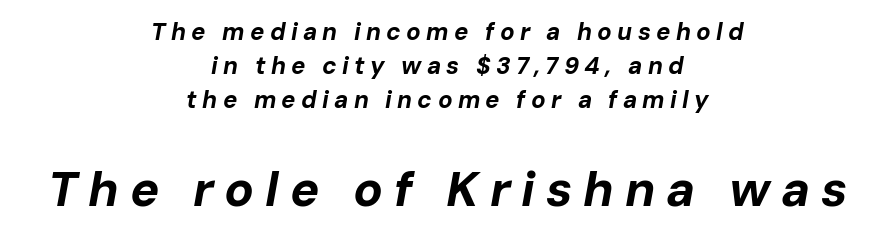
The image shows 49 px bold type, italic (leaning right); set centered, normal line spacing (1.41x), unusually wide letter spacing (+0.22 em), not underlined; the second (bottom) block is 2.04x larger; low stroke contrast and a medium x-height.
